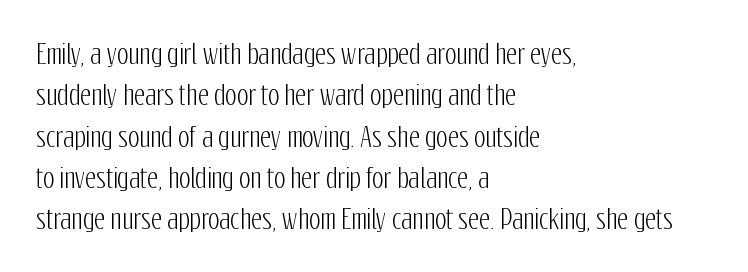
The image shows 27 px text type, upright; set left-aligned, normal line spacing (1.53x), normal letter spacing, not underlined.
